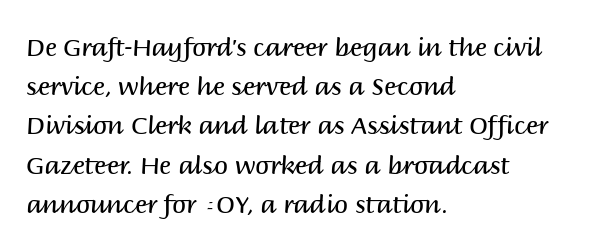
The image shows 25 px text type; set left-aligned, normal line spacing (1.57x), normal letter spacing, not underlined.
